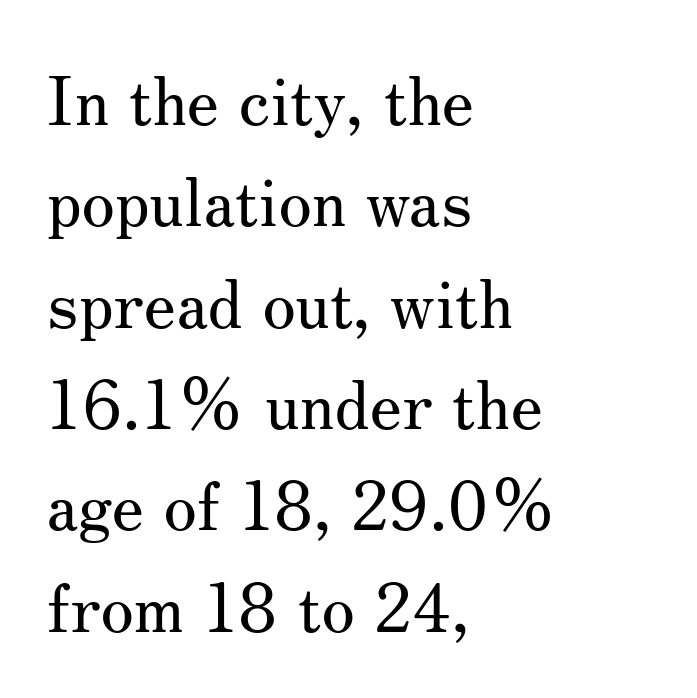
The image shows 68 px regular-weight serif type, upright; set left-aligned, normal line spacing (1.49x), normal letter spacing, not underlined; medium stroke contrast and a small x-height.
